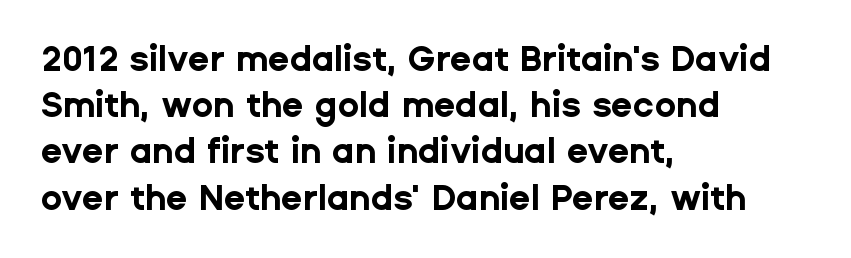
Q: Is the text bold? A: Yes.
Q: Is the text italic (slanted)? A: No, it is upright.
Q: Is the typeface a serif or a sans-serif typeface? A: Sans-serif.
Q: Is the text underlined? A: No.
Q: How is the paragraph aligned? A: Left-aligned.
Q: Is the spacing between letters normal or unusually wide? A: Normal.
Q: Is the spacing between lines tight, normal or loose? A: Normal.
Q: Width (condensed, normal, or wide)? A: Normal.
Q: Stroke contrast? A: Low.
Q: x-height? A: Medium.
Q: Monospaced? A: No.
